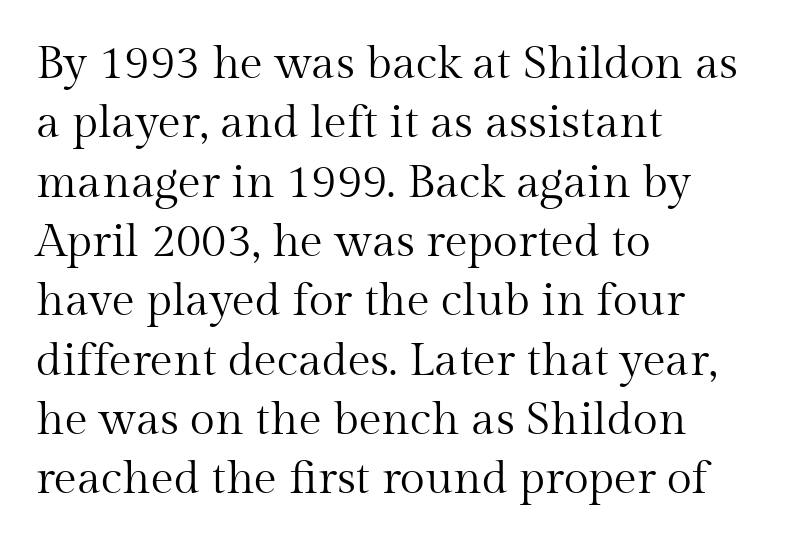
Is the block centered? No — it sits flush against the left margin. Rendered with straight, roman letterforms. You could not count columns in this text — the font is proportionally spaced. Each word holds together tightly as a unit, with standard inter-letter gaps. The type family on display is of the serif kind.
